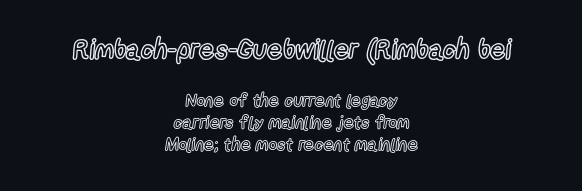
Q: Is the text italic (slanted)? A: Yes.
Q: Is the text underlined? A: No.
Q: How is the paragraph aligned? A: Centered.
Q: Is the spacing between letters normal or unusually wide? A: Normal.
Q: Which block of text is set in a larger size, the first (top) or the second (bottom)? A: The first (top) one.
